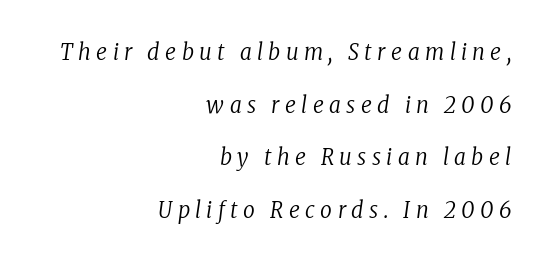
{"italic": "yes", "lean": "right", "slant_degrees": 8, "bold": "no", "underline": "no", "align": "right", "line_spacing": "loose", "line_spacing_ratio": 2.29, "letter_spacing": "wide", "letter_spacing_em": 0.24, "glyph_px": 23}
